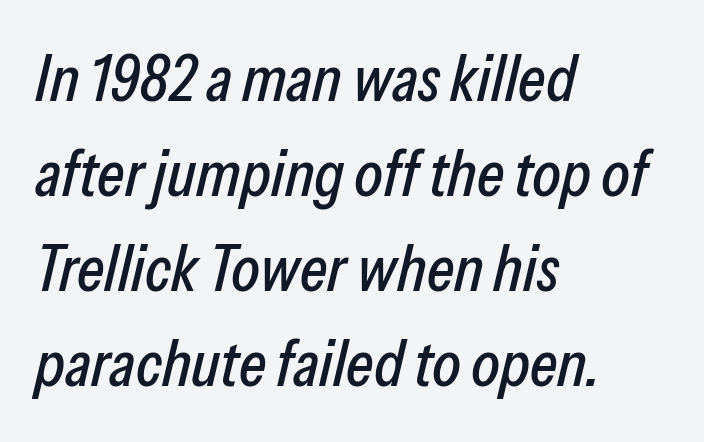
Leftover space on each line is placed entirely after the last word. Each row of text sits above clean, open space. The face used here is rendered with its standard letterfit. Looks like regular typesetting: each glyph gets only the width it needs. Compared with ordinary roman type, these characters are visibly tilted. Normally led — the rows are evenly, conventionally spaced.
